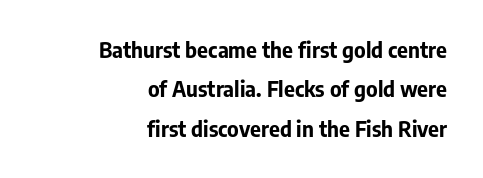
The image shows 21 px bold type, upright; set right-aligned, line spacing 1.88x, normal letter spacing, not underlined.
